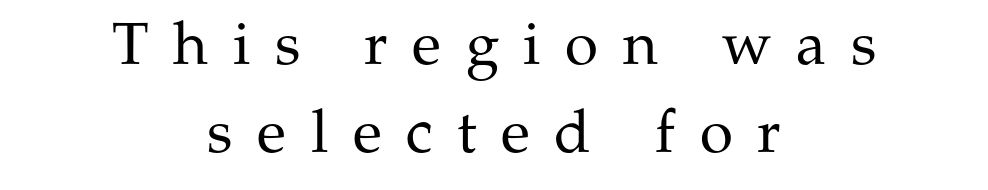
You can tell it's not italic because the verticals are truly vertical. Layout note: lines centered. Words appear elongated and porous because spacing is wide. Character widths vary here, with narrow letters taking less room than wide ones. The words here are not underlined.
